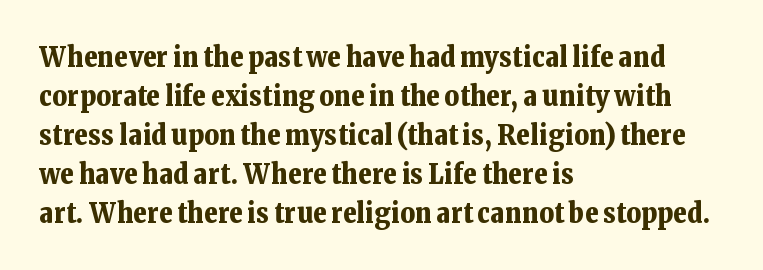
Q: Is the text bold? A: Yes.
Q: Is the text italic (slanted)? A: No, it is upright.
Q: Is the typeface a serif or a sans-serif typeface? A: Serif.
Q: Is the text underlined? A: No.
Q: How is the paragraph aligned? A: Left-aligned.
Q: Is the spacing between letters normal or unusually wide? A: Normal.
Q: Is the spacing between lines tight, normal or loose? A: Normal.
Q: Width (condensed, normal, or wide)? A: Normal.
Q: Stroke contrast? A: Low.
Q: x-height? A: Medium.
Q: Monospaced? A: No.
